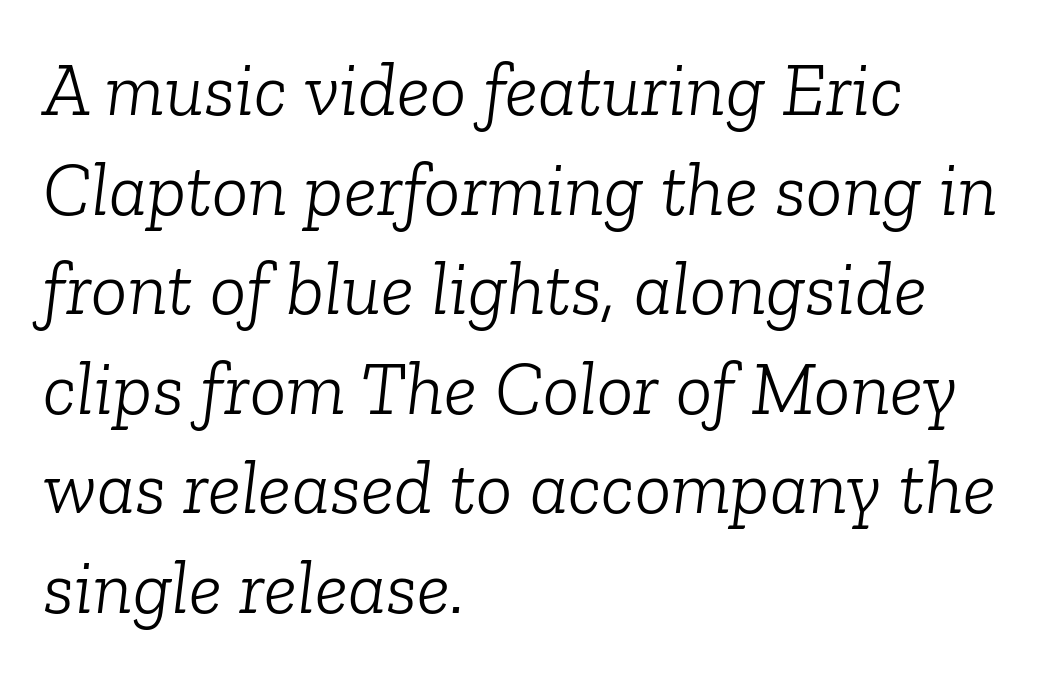
{"serif": "yes", "italic": "yes", "lean": "right", "slant_degrees": 6, "bold": "no", "weight": "light", "width": "normal", "stroke_contrast": "low", "x_height": "medium", "monospaced": "no", "underline": "no", "align": "left", "line_spacing": "normal", "line_spacing_ratio": 1.31, "letter_spacing": "normal", "letter_spacing_em": 0.0, "glyph_px": 76}
